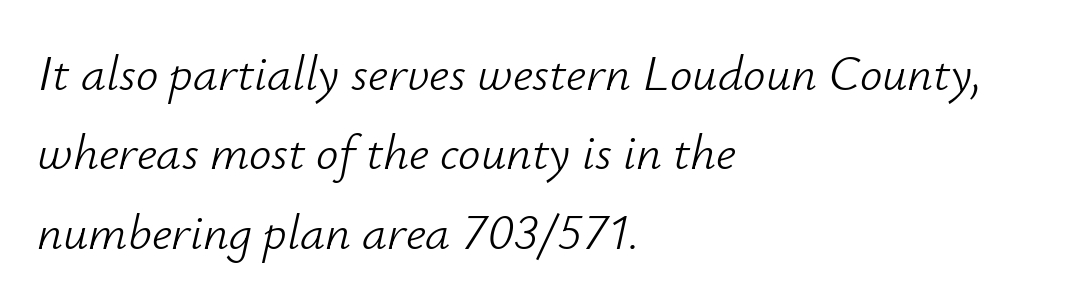
The image shows 50 px light type, italic (leaning right); set left-aligned, normal line spacing (1.59x), normal letter spacing, not underlined; low stroke contrast and a small x-height.
